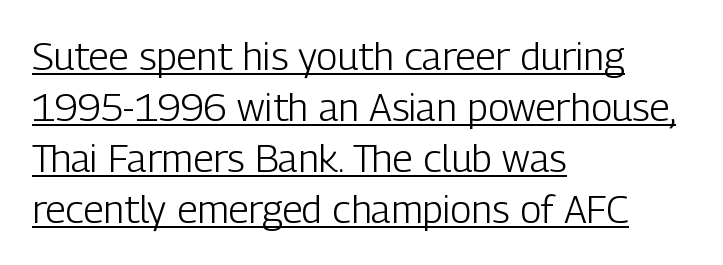
{"serif": "no", "italic": "no", "bold": "no", "weight": "light", "width": "condensed", "stroke_contrast": "low", "x_height": "medium", "monospaced": "no", "underline": "yes", "align": "left", "line_spacing": "normal", "line_spacing_ratio": 1.31, "letter_spacing": "normal", "letter_spacing_em": 0.0, "glyph_px": 39}
